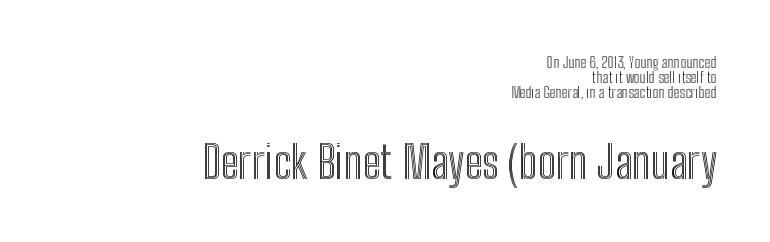
{"italic": "no", "width": "condensed", "x_height": "medium", "monospaced": "no", "underline": "no", "align": "right", "line_spacing": "tight", "line_spacing_ratio": 1.0, "letter_spacing": "normal", "letter_spacing_em": 0.0, "larger_block": "second", "size_ratio": 3.0, "glyph_px": 45}
